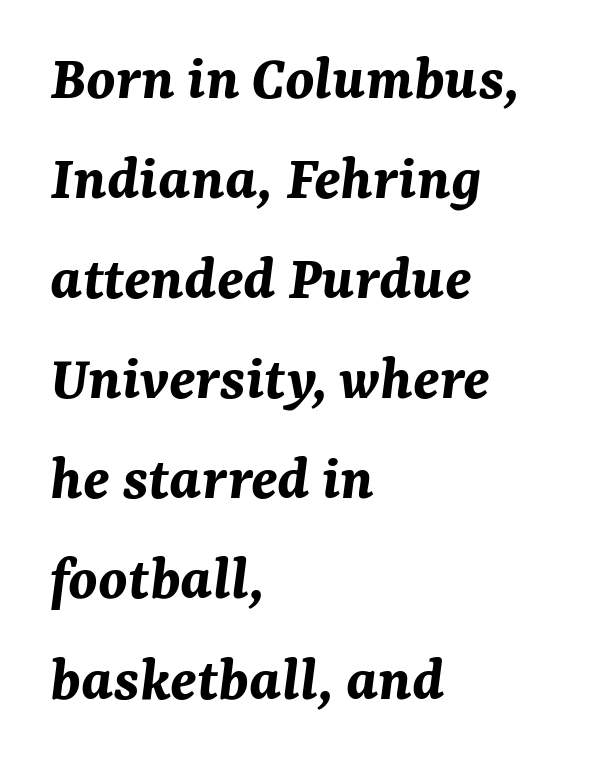
{"italic": "yes", "lean": "right", "slant_degrees": 7, "bold": "yes", "weight": "bold", "width": "normal", "stroke_contrast": "medium", "x_height": "medium", "monospaced": "no", "underline": "no", "align": "left", "line_spacing": "normal", "line_spacing_ratio": 1.54, "letter_spacing": "normal", "letter_spacing_em": 0.0, "glyph_px": 65}
